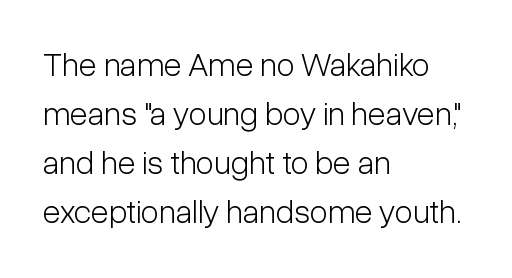
Q: Is the text bold? A: No.
Q: Is the text italic (slanted)? A: No, it is upright.
Q: Is the typeface a serif or a sans-serif typeface? A: Sans-serif.
Q: Is the text underlined? A: No.
Q: How is the paragraph aligned? A: Left-aligned.
Q: Is the spacing between letters normal or unusually wide? A: Normal.
Q: Is the spacing between lines tight, normal or loose? A: Normal.
Q: Width (condensed, normal, or wide)? A: Condensed.
Q: Stroke contrast? A: Low.
Q: x-height? A: Medium.
Q: Monospaced? A: No.
